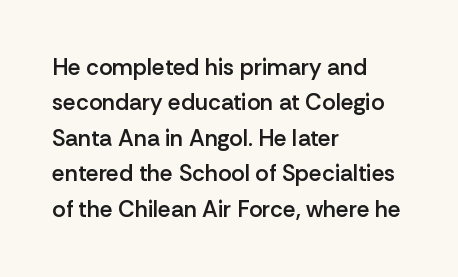
Q: Is the text bold? A: Semi-bold.
Q: Is the text italic (slanted)? A: No, it is upright.
Q: Is the text underlined? A: No.
Q: How is the paragraph aligned? A: Left-aligned.
Q: Is the spacing between letters normal or unusually wide? A: Normal.
Q: Is the spacing between lines tight, normal or loose? A: Normal.
